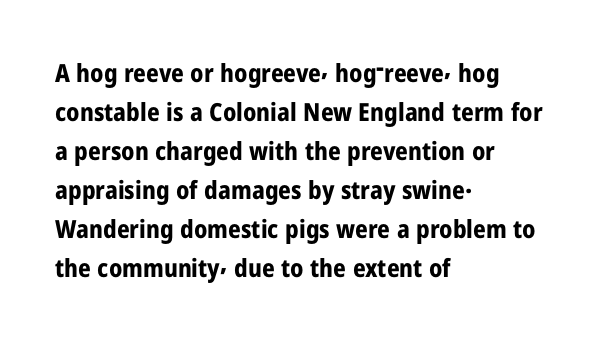
Vertical strokes here are truly vertical. In terms of letterspacing, this is plain default setting. This block has exactly the height ordinary leading produces. Pretty heavy lettering here — definitely bold.
